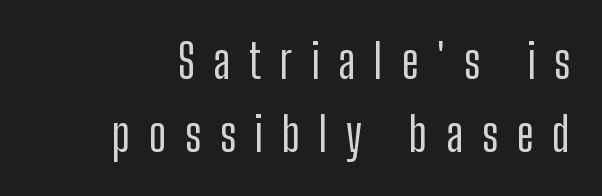
Observe the absence of serifs on each vertical stroke in this sample. This sample has the flowing, uneven cadence of proportional lettering. The rendering inserts visible extra space after every character. The baseline area is clear.
